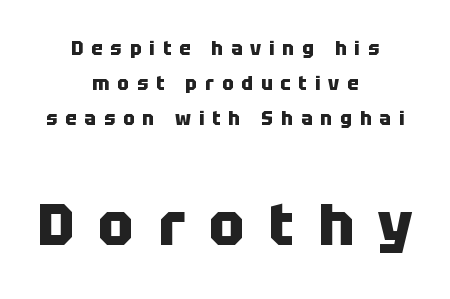
{"serif": "no", "italic": "no", "bold": "yes", "weight": "heavy", "width": "normal", "stroke_contrast": "low", "x_height": "large", "monospaced": "no", "underline": "no", "align": "center", "line_spacing_ratio": 1.83, "letter_spacing": "wide", "letter_spacing_em": 0.42, "larger_block": "second", "size_ratio": 3.05, "glyph_px": 58}
